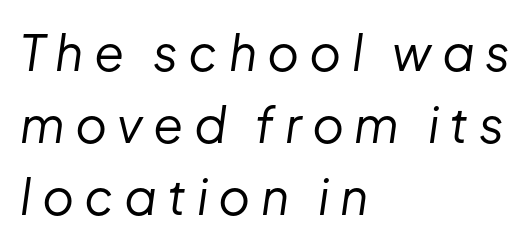
{"italic": "yes", "lean": "right", "slant_degrees": 8, "bold": "no", "weight": "regular", "width": "normal", "stroke_contrast": "low", "x_height": "medium", "monospaced": "no", "underline": "no", "align": "left", "line_spacing": "normal", "line_spacing_ratio": 1.47, "letter_spacing": "wide", "letter_spacing_em": 0.21, "glyph_px": 49}
